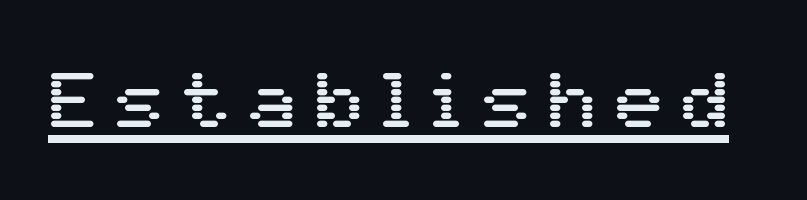
Like a heading marked for emphasis, these lines bear an underscore. The typography opts for an upright posture over an oblique one. Is this a fixed-width face? No — the glyphs have proportional, varying widths. Honestly, the letter spacing is so wide it's the main thing you notice. Typographically, this falls in the sans-serif category.
